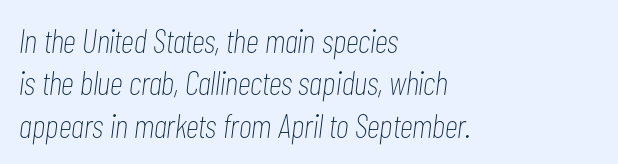
Unmarked baselines from the first word to the last. Compared with a typical body face, this is equally light or lighter still. Proportional: the letters do not fall into vertical columns. The passage is arranged the way most books set body copy — flush left. The letterforms sit shoulder to shoulder at normal distance. Whoever set this chose a conventional vertical rhythm.
